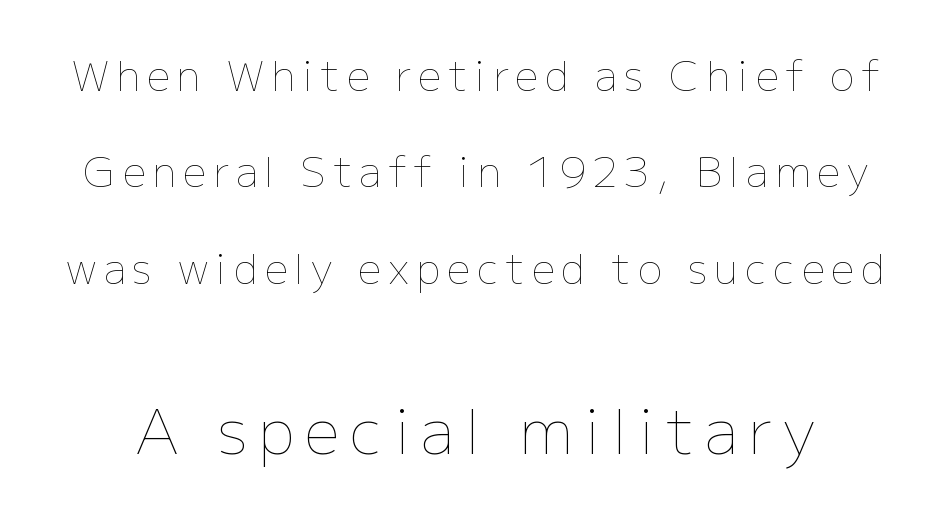
Q: Is the text bold? A: No.
Q: Is the text italic (slanted)? A: No, it is upright.
Q: Is the text underlined? A: No.
Q: Is the spacing between lines tight, normal or loose? A: Loose.
Q: Which block of text is set in a larger size, the first (top) or the second (bottom)? A: The second (bottom) one.
Q: Width (condensed, normal, or wide)? A: Normal.
Q: Stroke contrast? A: Low.
Q: x-height? A: Medium.
Q: Monospaced? A: No.
